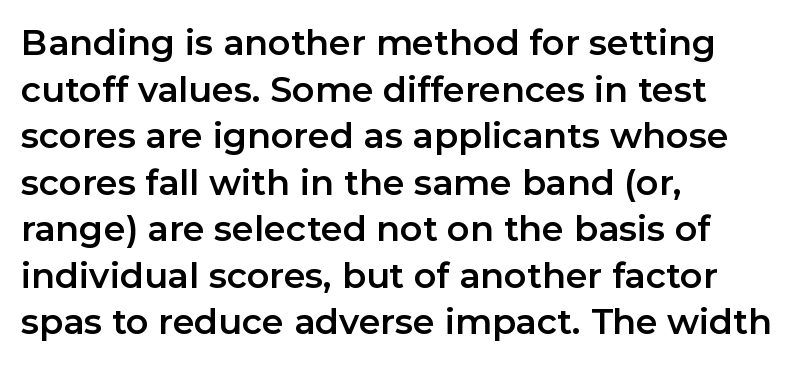
The image shows 35 px sans-serif type, upright; set left-aligned, normal line spacing (1.33x), normal letter spacing, not underlined; low stroke contrast and a medium x-height.
